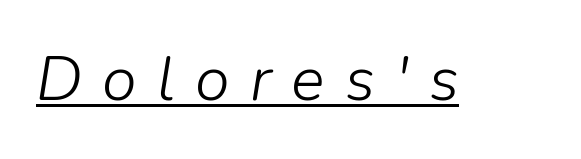
Q: Is the text bold? A: No.
Q: Is the text italic (slanted)? A: Yes, it leans right by about 9 degrees.
Q: Is the text underlined? A: Yes.
Q: Is the spacing between letters normal or unusually wide? A: Unusually wide.
Q: Width (condensed, normal, or wide)? A: Normal.
Q: Stroke contrast? A: Low.
Q: x-height? A: Medium.
Q: Monospaced? A: No.
